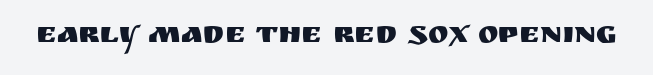
Inter-character spacing is left at the font's built-in metrics. Here the designer chose a conventional face with non-uniform glyph widths. Every character sits straight up, as roman type does. You can tell from the bare stems that sans-serif type was used. Lines of text with bare space underneath.
